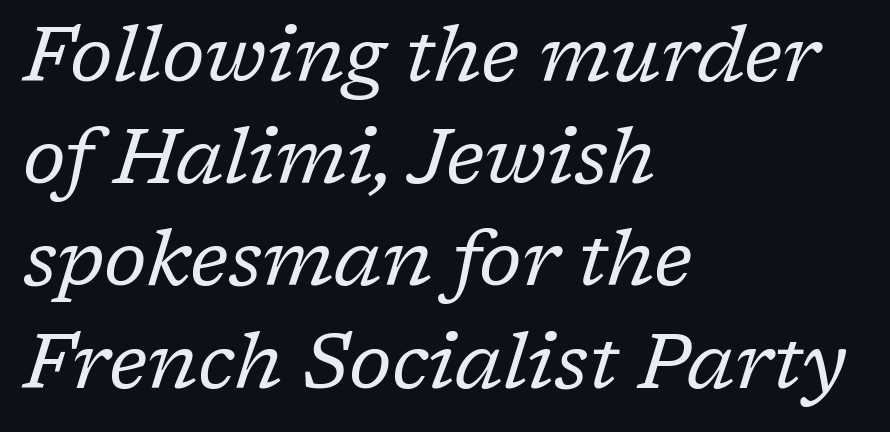
Looks like regular typesetting: each glyph gets only the width it needs. Every row of glyphs begins at an identical x-position on the left. The lettering tilts uniformly, giving the passage an italic look. Vertical spacing — default.
